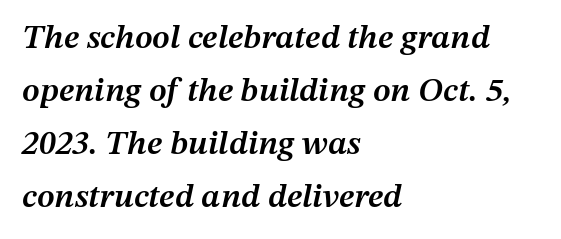
Q: Is the text bold? A: Semi-bold.
Q: Is the text italic (slanted)? A: Yes, it leans right by about 12 degrees.
Q: Is the text underlined? A: No.
Q: How is the paragraph aligned? A: Left-aligned.
Q: Is the spacing between letters normal or unusually wide? A: Normal.
Q: Is the spacing between lines tight, normal or loose? A: Normal.
Q: Width (condensed, normal, or wide)? A: Normal.
Q: Stroke contrast? A: Medium.
Q: x-height? A: Medium.
Q: Monospaced? A: No.
